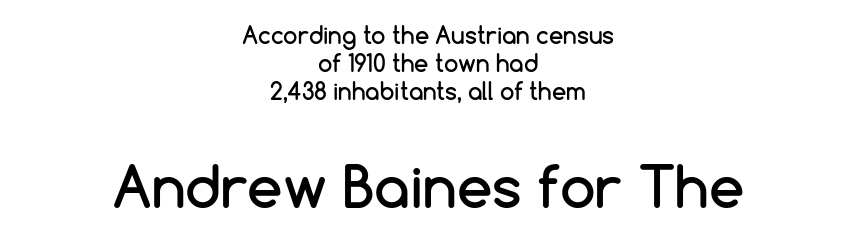
{"serif": "no", "italic": "no", "width": "normal", "stroke_contrast": "low", "x_height": "medium", "monospaced": "no", "underline": "no", "align": "center", "line_spacing_ratio": 1.22, "letter_spacing": "normal", "letter_spacing_em": 0.0, "larger_block": "second", "size_ratio": 2.48, "glyph_px": 57}
